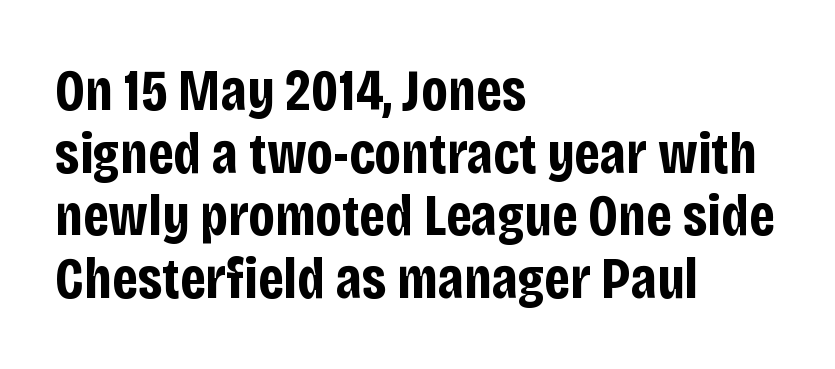
{"serif": "no", "italic": "no", "bold": "yes", "weight": "bold", "width": "condensed", "stroke_contrast": "low", "x_height": "large", "monospaced": "no", "underline": "no", "align": "left", "line_spacing": "tight", "line_spacing_ratio": 1.06, "letter_spacing": "normal", "letter_spacing_em": 0.0, "glyph_px": 59}
